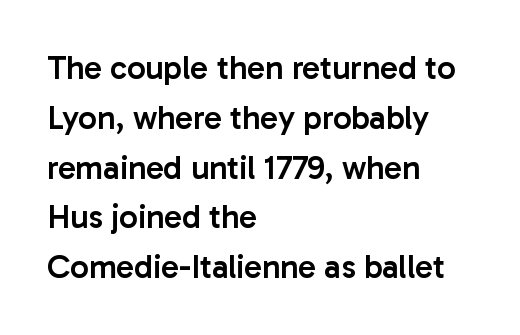
Does the weight exceed regular? Yes, but only to semibold. Vertical strokes here are truly vertical. Leftover space on each line is placed entirely after the last word. Glance below the letters and you will spot only blank space. Rows of type keep a routine distance in the vertical direction. Spacing verdict: proportional, widths tailored to each character.
